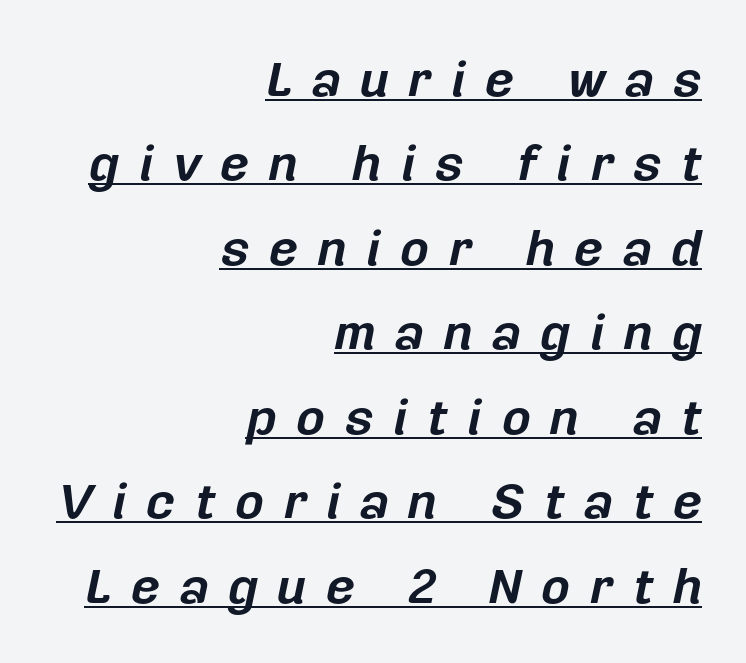
Q: Is the text bold? A: Yes.
Q: Is the text italic (slanted)? A: Yes, it leans right by about 12 degrees.
Q: Is the text underlined? A: Yes.
Q: How is the paragraph aligned? A: Right-aligned.
Q: Is the spacing between letters normal or unusually wide? A: Unusually wide.
Q: Is the spacing between lines tight, normal or loose? A: Normal.
Q: Width (condensed, normal, or wide)? A: Normal.
Q: Stroke contrast? A: Low.
Q: x-height? A: Medium.
Q: Monospaced? A: No.
